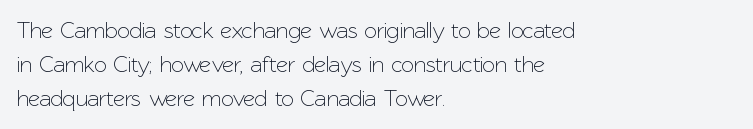
{"italic": "no", "underline": "no", "align": "left", "line_spacing": "normal", "line_spacing_ratio": 1.47, "letter_spacing": "normal", "letter_spacing_em": 0.0, "glyph_px": 23}
